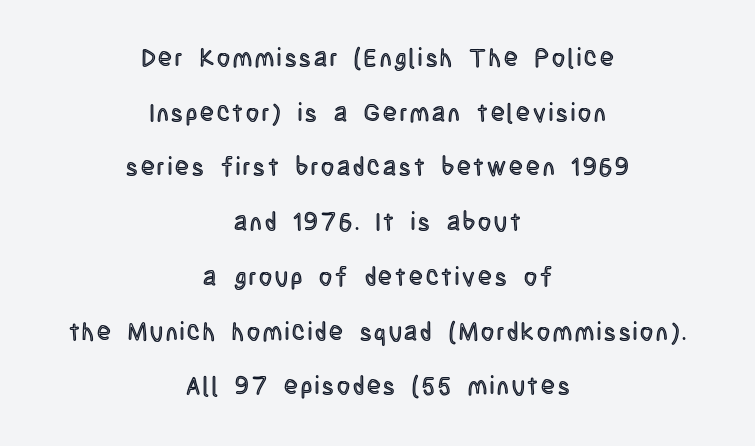
{"italic": "no", "underline": "no", "align": "center", "line_spacing": "loose", "line_spacing_ratio": 2.19, "glyph_px": 25}
